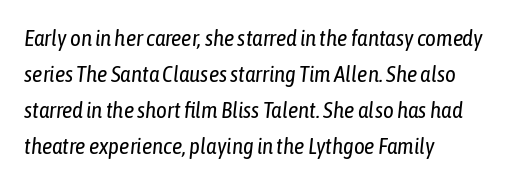
The image shows 23 px text type, italic (leaning right); set left-aligned, normal line spacing (1.56x), normal letter spacing, not underlined.
